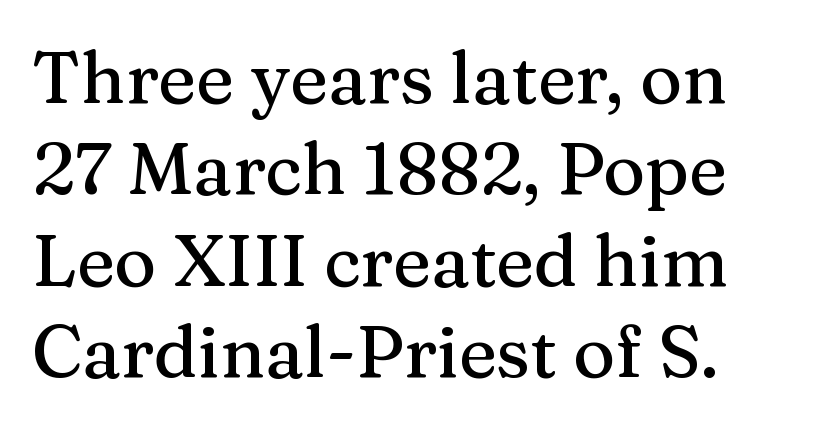
{"serif": "yes", "italic": "no", "width": "normal", "stroke_contrast": "medium", "x_height": "medium", "monospaced": "no", "underline": "no", "line_spacing": "normal", "line_spacing_ratio": 1.27, "letter_spacing": "normal", "letter_spacing_em": 0.0, "glyph_px": 72}
